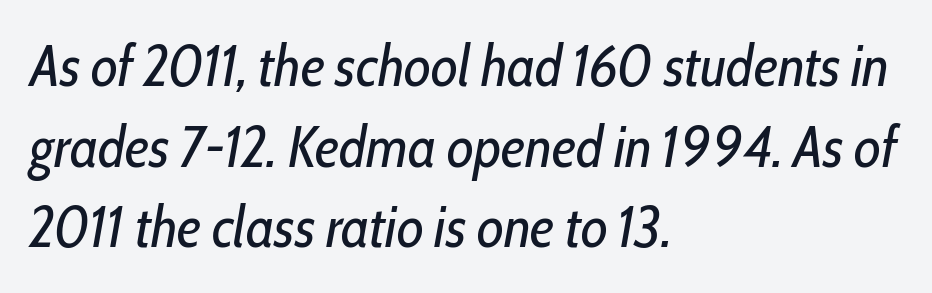
The face used here is proportionally spaced, like ordinary book or web type. Words float on clear page, feet unadorned. Notice how descenders clear the ascenders below comfortably — that's standard leading. Characters are canted at an angle relative to the baseline's perpendicular. Teacher's note: observe the even left margin — that is flush-left alignment.
